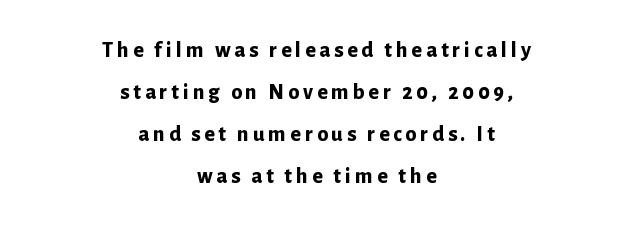
Q: Is the text bold? A: Yes.
Q: Is the text italic (slanted)? A: No, it is upright.
Q: Is the text underlined? A: No.
Q: How is the paragraph aligned? A: Centered.
Q: Is the spacing between lines tight, normal or loose? A: Loose.
